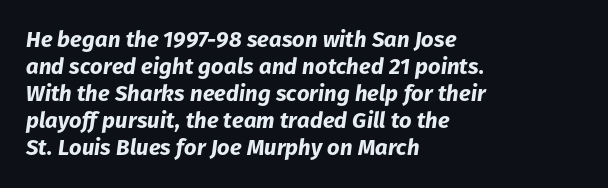
{"italic": "yes", "lean": "right", "slant_degrees": 8, "bold": "yes", "underline": "no", "align": "left", "line_spacing_ratio": 1.23, "letter_spacing": "normal", "letter_spacing_em": 0.0, "glyph_px": 22}
